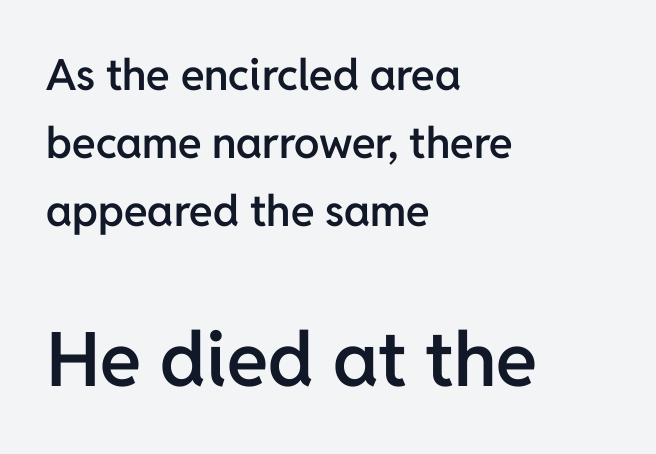
The image shows 75 px semibold sans-serif type, upright; set left-aligned, normal line spacing (1.58x), normal letter spacing, not underlined; the second (bottom) block is 1.74x larger; low stroke contrast and a medium x-height.
